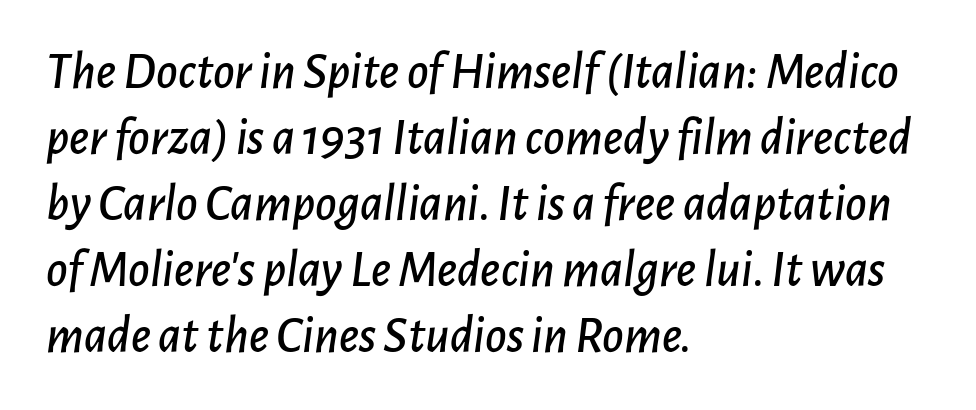
The image shows 52 px text type, italic (leaning right); set left-aligned, normal line spacing (1.27x), normal letter spacing, not underlined; low stroke contrast and a medium x-height.
